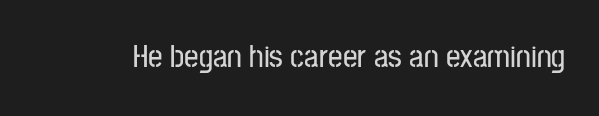
{"serif": "no", "italic": "no", "width": "condensed", "stroke_contrast": "low", "x_height": "medium", "monospaced": "no", "underline": "no", "letter_spacing": "normal", "letter_spacing_em": 0.0, "glyph_px": 32}
